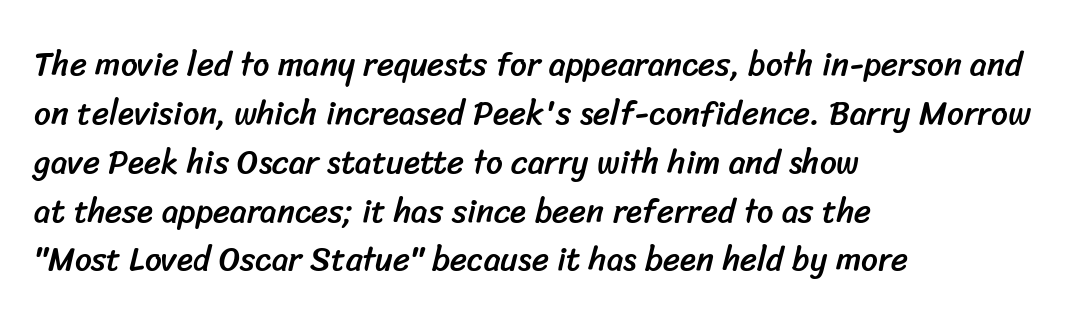
The image shows 33 px sans-serif type; set left-aligned, normal line spacing (1.48x), normal letter spacing, not underlined; low stroke contrast and a medium x-height.
